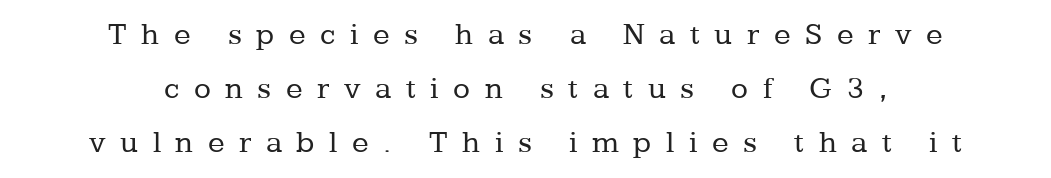
A typesetter would mark this as roman, not italic. The letters look calm and open, with moderate or lighter stems. The words here are not underlined. Does the type have serifs? Yes, each stem ends in a small foot.
